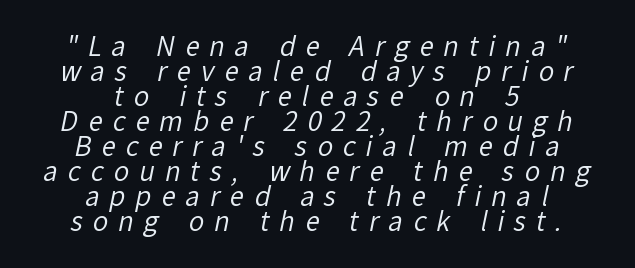
The image shows 26 px text type; set centered, tight line spacing (0.96x), unusually wide letter spacing (+0.38 em), not underlined.
